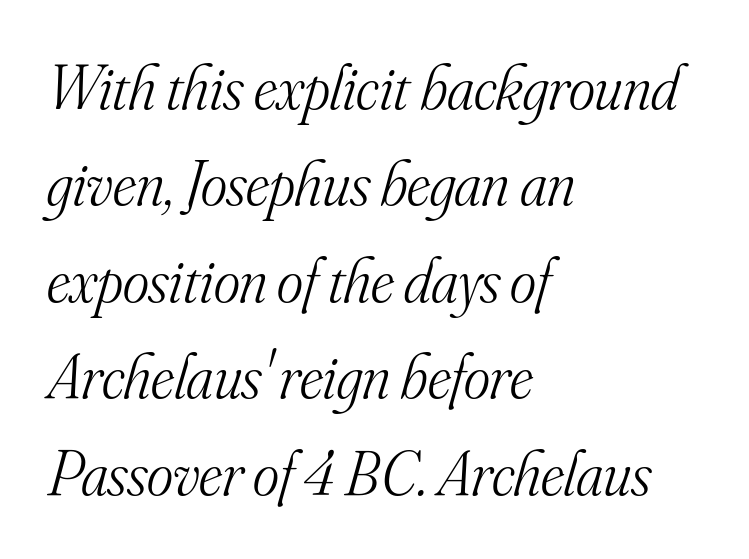
The glyphs look as if they've been sheared to an angle. Compared with a typical body face, this is equally light or lighter still. The horizontal fit of the characters is conventional and even. Each line starts at the same left margin while the right side varies. Plain, unruled lines of type. You could not count columns in this text — the font is proportionally spaced.
